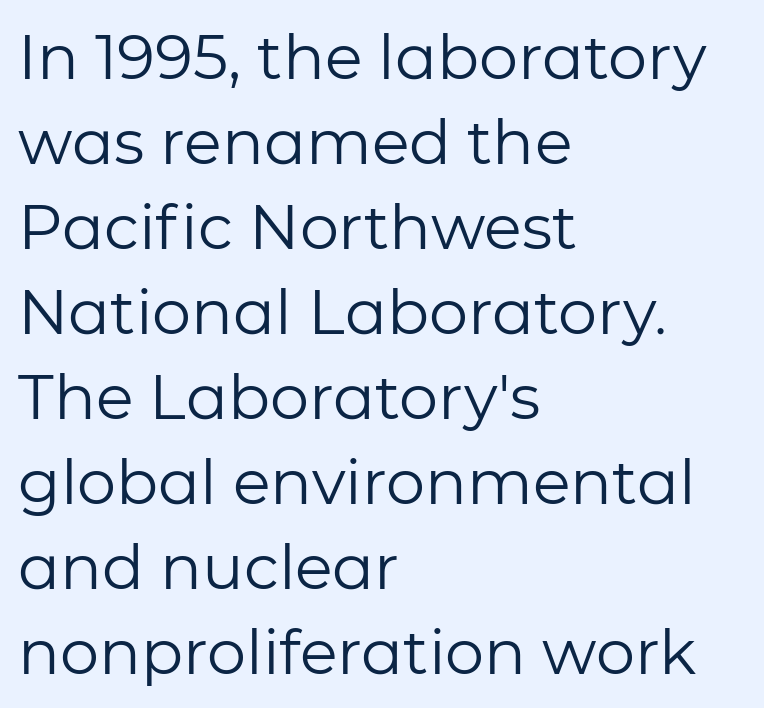
The block of text has a typical density, with ordinary space between rows. Spacing between characters is what you'd get straight out of the box. The rendering uses natural spacing where letterforms have individual widths. Caption: multi-line text, flush left, ragged right. You can tell from the bare stems that sans-serif type was used.
